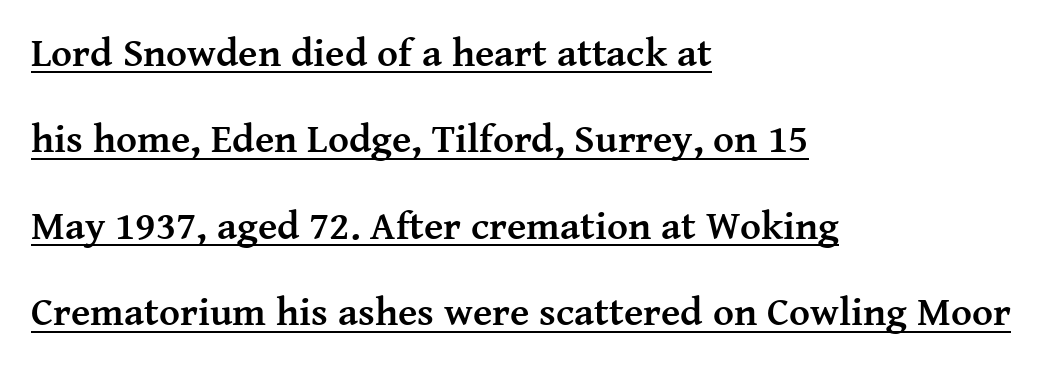
Looks like someone drew a line under every word here. Think of a printed novel: that variable character pitch is what you see here. Weight check: bold — yes, fully. This is the regular roman posture of the typeface. Horizontal bands of white between lines are thick stripes. The face used here is seriffed, in the tradition of book romans.
